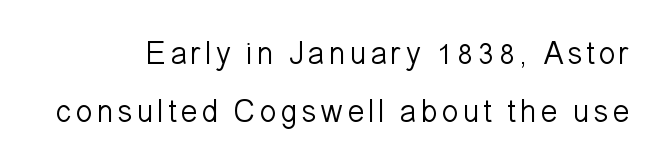
Nothing sits at the stroke ends, so this counts as sans-serif. A typesetter would mark this as roman, not italic. The glyphs are unaccompanied by any horizontal stroke below them. The letterforms sit at book weight or below. The letters advance in unequal steps, a hallmark of proportional type.
